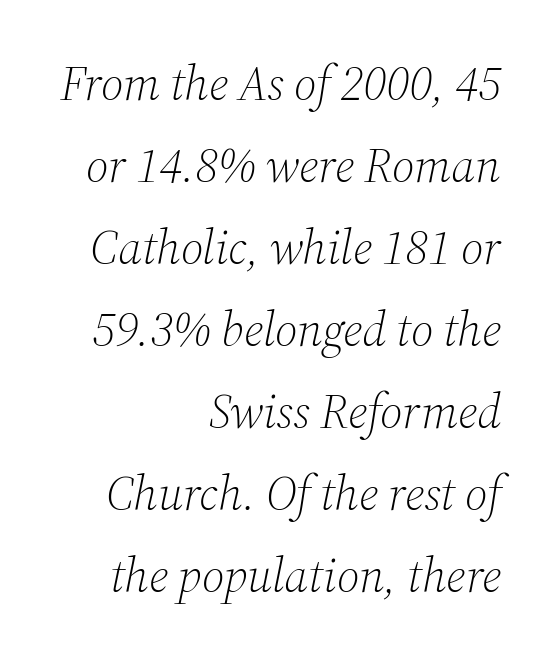
{"serif": "yes", "italic": "yes", "lean": "right", "slant_degrees": 12, "bold": "no", "weight": "light", "width": "normal", "stroke_contrast": "medium", "x_height": "medium", "monospaced": "no", "underline": "no", "align": "right", "line_spacing_ratio": 1.71, "letter_spacing": "normal", "letter_spacing_em": 0.0, "glyph_px": 48}
